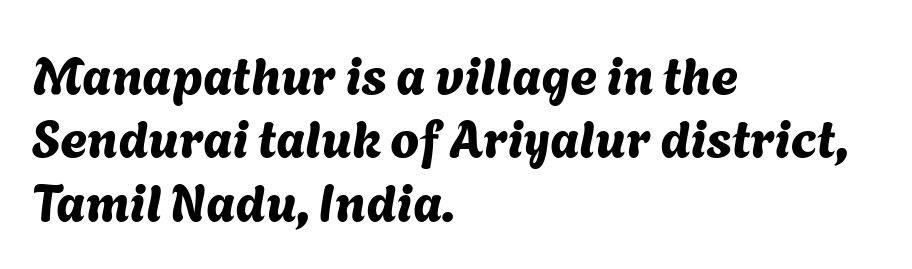
Line beginnings align vertically; line endings do not. Each letter keeps its own natural width here, so spacing adapts to shape. No feet cap the strokes, marking this as sans-serif type. The gaps between neighbouring characters are ordinary and unremarkable. Any mark beneath the type? The region is blank.
